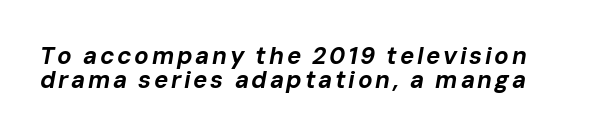
{"italic": "yes", "lean": "right", "slant_degrees": 10, "bold": "yes", "underline": "no", "line_spacing": "tight", "line_spacing_ratio": 1.02, "glyph_px": 24}
